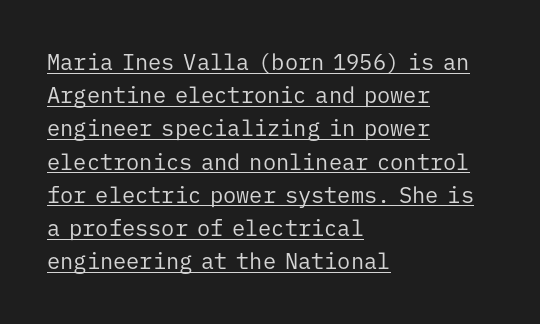
Regarding leading, the lines here are spaced in the standard way. The passage shown has conventional tracking throughout. It's the straight-up-and-down kind of type. The face looks like a standard text weight, possibly lighter.
